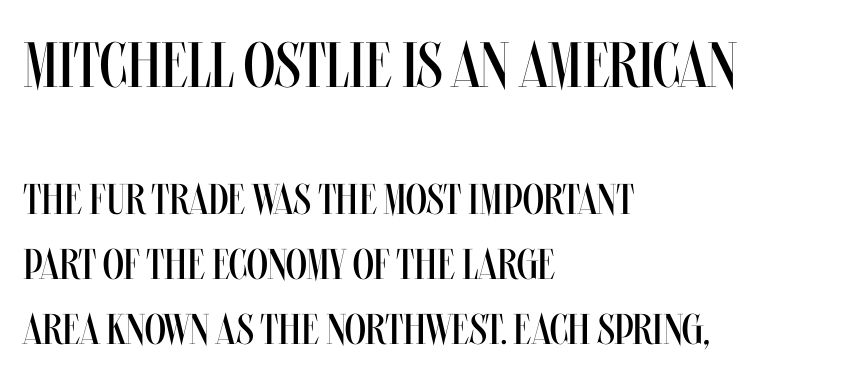
The strokes are not fattened; the text isn't bold. The font's upright variant was chosen for this text. The block of text has a typical density, with ordinary space between rows. Anything drawn beneath the words? Only blank space. Does the bottom block carry the larger type? No, the top block does. The rendering uses natural spacing where letterforms have individual widths.
